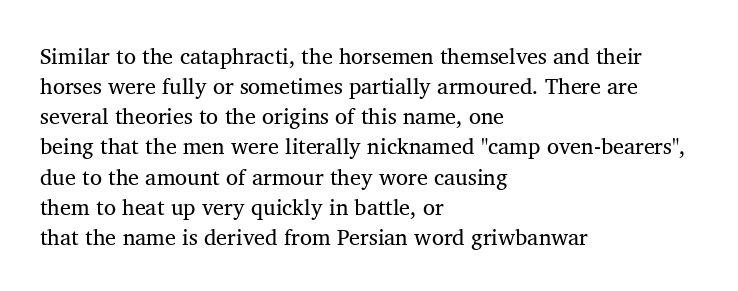
The image shows 22 px text type, upright; set left-aligned, normal line spacing (1.37x), normal letter spacing, not underlined.
